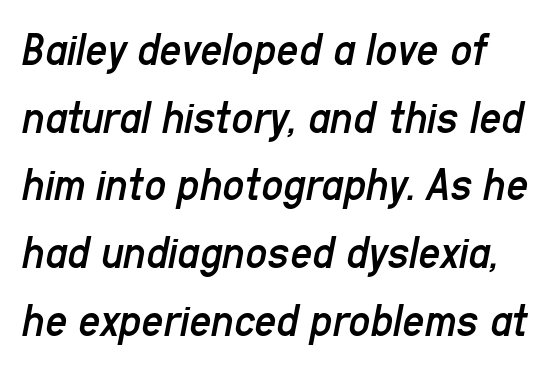
Q: Is the text bold? A: No.
Q: Is the text italic (slanted)? A: Yes, it leans right by about 11 degrees.
Q: Is the text underlined? A: No.
Q: Is the spacing between letters normal or unusually wide? A: Normal.
Q: Is the spacing between lines tight, normal or loose? A: Normal.
Q: Width (condensed, normal, or wide)? A: Condensed.
Q: Stroke contrast? A: Low.
Q: x-height? A: Medium.
Q: Monospaced? A: No.
